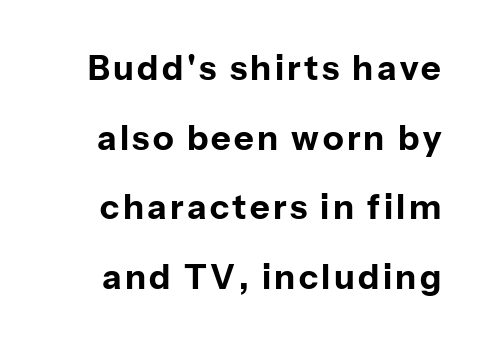
{"serif": "no", "italic": "no", "bold": "yes", "weight": "bold", "width": "normal", "stroke_contrast": "low", "x_height": "medium", "monospaced": "no", "underline": "no", "line_spacing": "loose", "line_spacing_ratio": 2.05, "glyph_px": 34}
